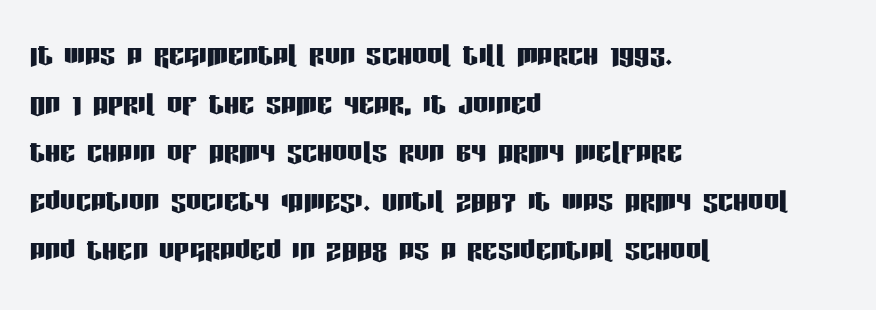
The image shows 38 px condensed sans-serif type, upright; set left-aligned, normal line spacing (1.28x), normal letter spacing, not underlined; low stroke contrast and a large x-height.
